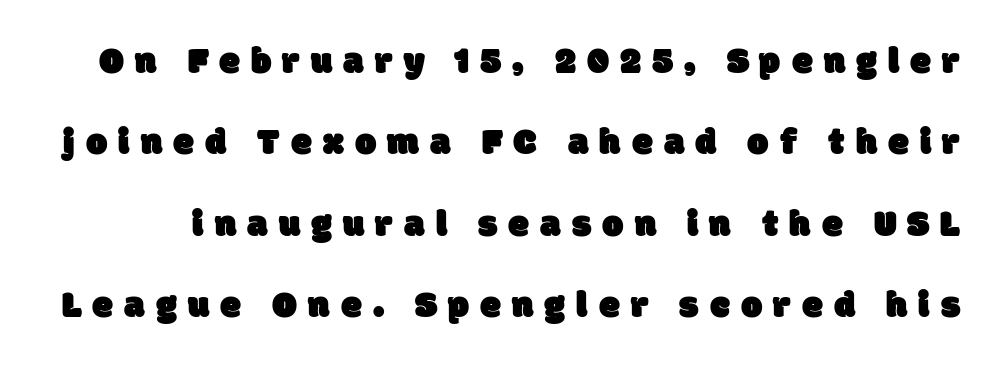
{"serif": "no", "width": "normal", "stroke_contrast": "low", "x_height": "large", "monospaced": "no", "underline": "no", "line_spacing": "loose", "line_spacing_ratio": 2.14, "letter_spacing": "wide", "letter_spacing_em": 0.29, "glyph_px": 38}
